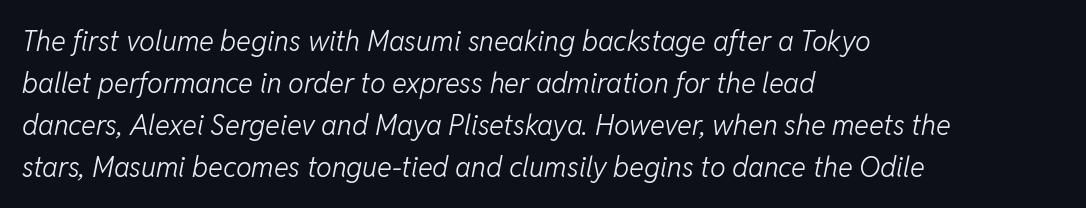
The image shows 28 px light type, italic (leaning right); set left-aligned, normal line spacing (1.5x), normal letter spacing, not underlined; low stroke contrast and a medium x-height.
